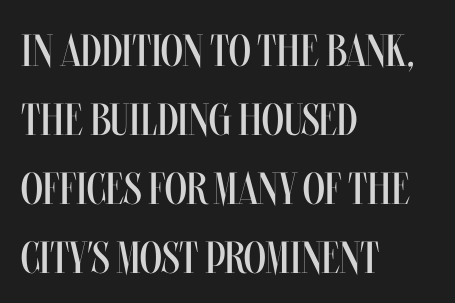
Is the block centered? No — it sits flush against the left margin. A typesetter would call this leading conventional body-copy spacing. The strip under each line holds only bare page. Is this a fixed-width face? No — the glyphs have proportional, varying widths. Summary of weight: not heavy and not bold. Honestly, the letter spacing is just normal — you wouldn't notice it.
